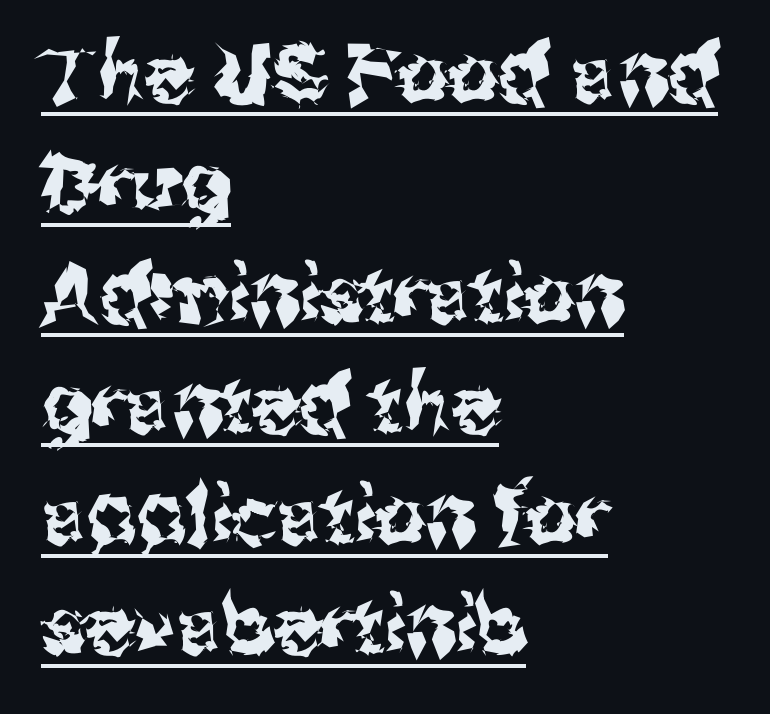
{"serif": "no", "italic": "no", "width": "normal", "stroke_contrast": "medium", "x_height": "medium", "monospaced": "no", "underline": "yes", "align": "left", "line_spacing": "normal", "line_spacing_ratio": 1.38, "letter_spacing": "normal", "letter_spacing_em": 0.0, "glyph_px": 80}
